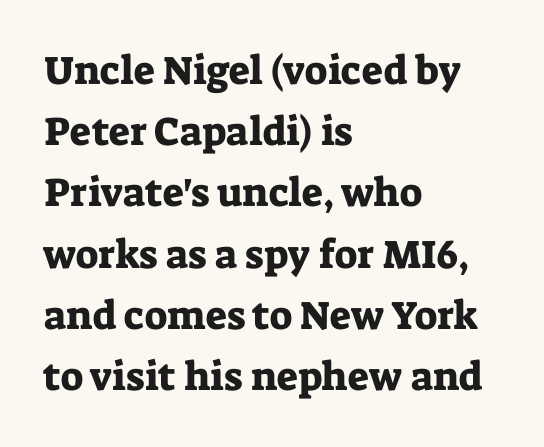
Tall strokes in this sample are plumb rather than angled. Font category for this specimen: serif. Varying glyph widths throughout — classic text-font behaviour. Between one letter and the next there's only the usual sliver of space. The setting favours the left margin, as ordinary paragraphs usually do.
